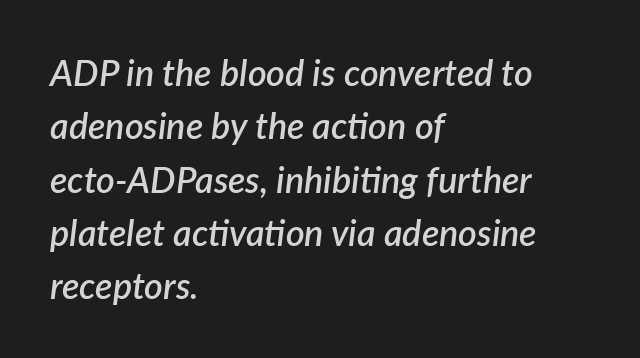
Q: Is the text bold? A: Semi-bold.
Q: Is the text italic (slanted)? A: Yes, it leans right by about 7 degrees.
Q: Is the text underlined? A: No.
Q: How is the paragraph aligned? A: Left-aligned.
Q: Is the spacing between letters normal or unusually wide? A: Normal.
Q: Is the spacing between lines tight, normal or loose? A: Normal.
Q: Width (condensed, normal, or wide)? A: Normal.
Q: Stroke contrast? A: Low.
Q: x-height? A: Medium.
Q: Monospaced? A: No.
